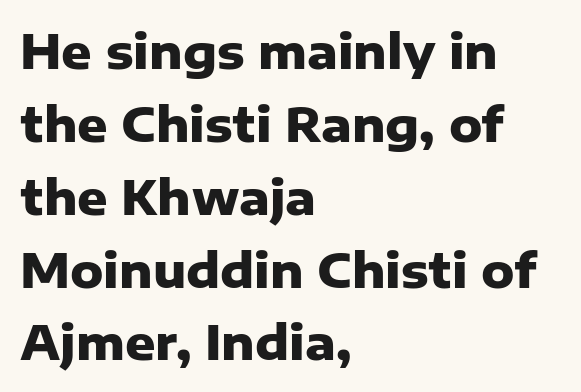
{"serif": "no", "italic": "no", "bold": "yes", "weight": "heavy", "width": "normal", "stroke_contrast": "low", "x_height": "medium", "monospaced": "no", "underline": "no", "align": "left", "line_spacing": "normal", "line_spacing_ratio": 1.55, "letter_spacing": "normal", "letter_spacing_em": 0.0, "glyph_px": 47}
